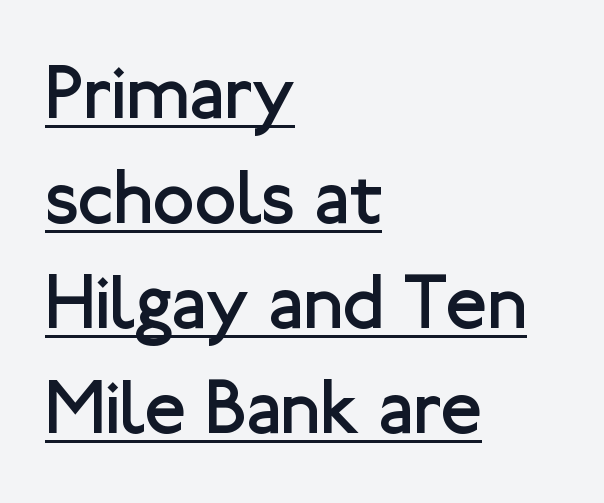
The passage shown has conventional tracking throughout. Underlining? Definitely there. Character widths vary here, with narrow letters taking less room than wide ones. Look at the bottom of the vertical strokes: they stop flat, with no serifs. The weight would be labelled regular, book, light, or lighter still.
